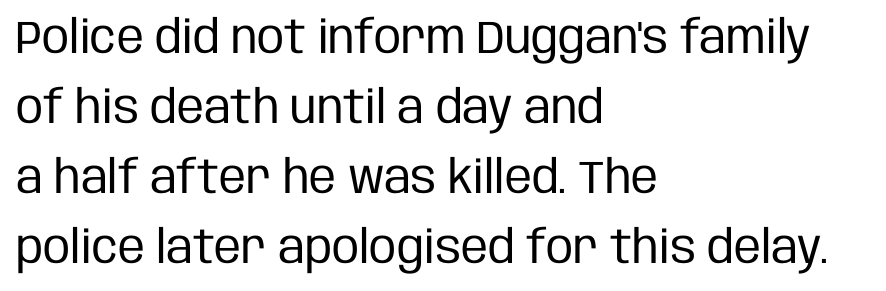
{"serif": "no", "italic": "no", "bold": "no", "weight": "regular", "width": "condensed", "stroke_contrast": "low", "x_height": "large", "monospaced": "no", "underline": "no", "align": "left", "line_spacing": "normal", "line_spacing_ratio": 1.52, "letter_spacing": "normal", "letter_spacing_em": 0.0, "glyph_px": 46}
